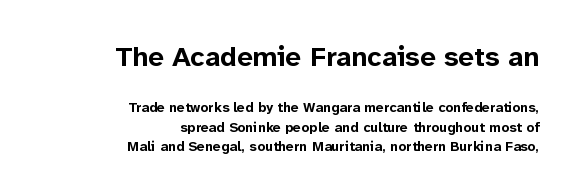
The rendering uses a moderate line-height, typical for paragraphs. The paragraph shown leans on its right margin. The string is rendered with underlining switched off. Proportional: the letters do not fall into vertical columns. Visually, the top section dominates because its glyphs are scaled up.
